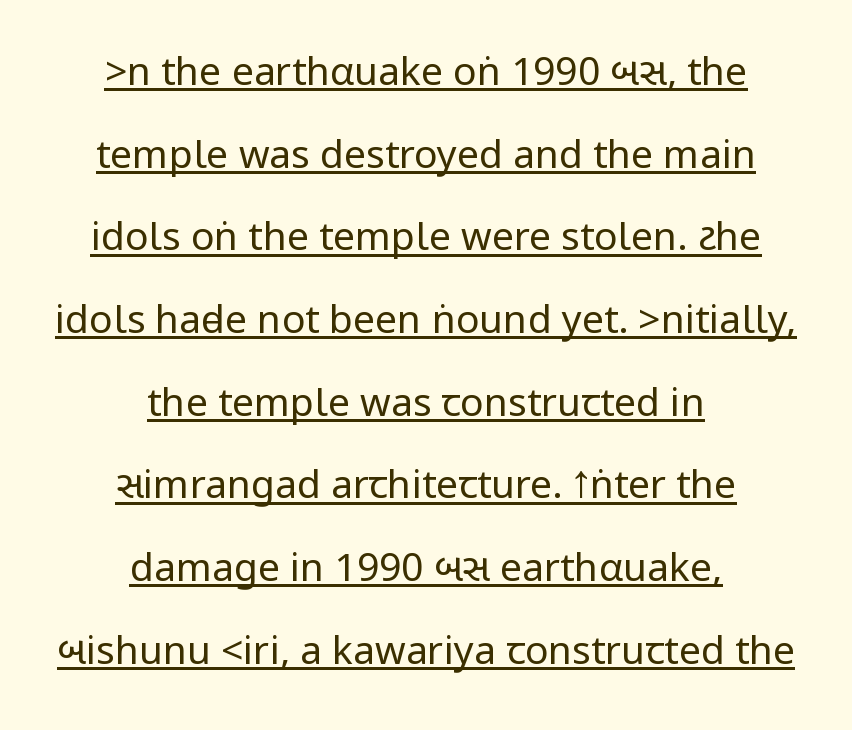
Q: Is the text bold? A: No.
Q: Is the text italic (slanted)? A: No, it is upright.
Q: Is the typeface a serif or a sans-serif typeface? A: Sans-serif.
Q: Is the text underlined? A: Yes.
Q: How is the paragraph aligned? A: Centered.
Q: Is the spacing between letters normal or unusually wide? A: Normal.
Q: Is the spacing between lines tight, normal or loose? A: Loose.
Q: Width (condensed, normal, or wide)? A: Condensed.
Q: Stroke contrast? A: Low.
